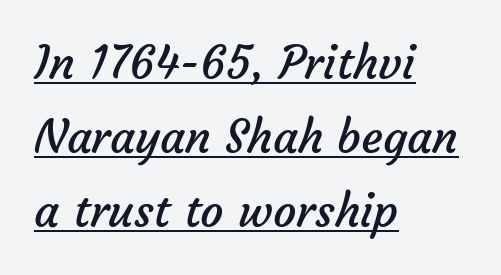
Character widths vary here, with narrow letters taking less room than wide ones. No extra ink here — the face is not bold. The passage shown stacks its lines at a standard gap. Is this a sans? Yes — the strokes have no serifs.
